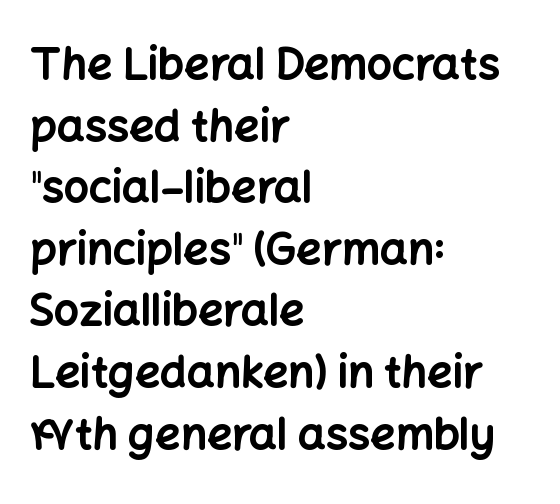
{"serif": "no", "italic": "no", "bold": "yes", "weight": "bold", "width": "normal", "stroke_contrast": "low", "x_height": "medium", "monospaced": "no", "underline": "no", "align": "left", "line_spacing": "normal", "line_spacing_ratio": 1.4, "letter_spacing": "normal", "letter_spacing_em": 0.0, "glyph_px": 44}
